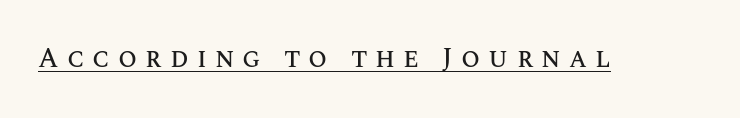
Q: Is the text italic (slanted)? A: No, it is upright.
Q: Is the text underlined? A: Yes.
Q: Is the spacing between letters normal or unusually wide? A: Unusually wide.
